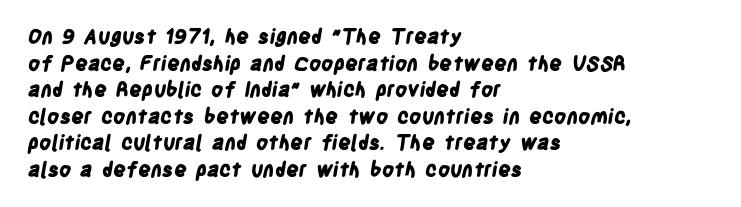
Its strokes are broad and dark, the hallmark of bold type. Short and long lines alike share a common starting point at left. How are the letters spaced? Ordinarily, with no added tracking. The gap between lines stays unmarked. Each new line begins a customary step beneath the previous one.
